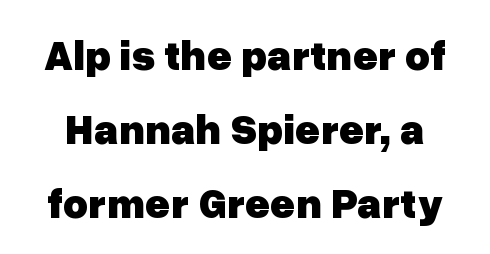
Chunky letters — that's bold for sure. Unlike a traditional serif, this face leaves its strokes unadorned. The area under the type is left untouched. Students, note that the glyphs here touch the page at normal intervals. Looks like regular typesetting: each glyph gets only the width it needs. If you drew a line through each stem, it would be perfectly vertical.
